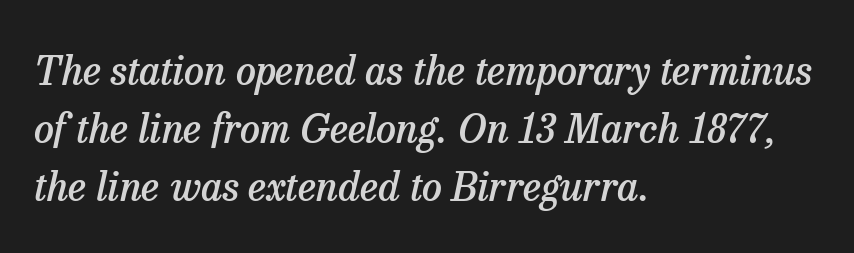
Is this a sans? No — the strokes have serifs. Quick note: italic. This rendering features lettering with no underline. In CSS terms this would be text-align: left. Proportional: the letters do not fall into vertical columns. Normally led — the rows are evenly, conventionally spaced.
